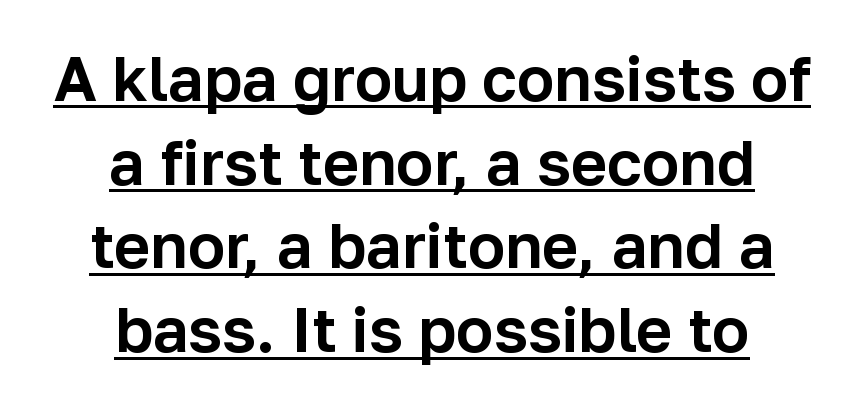
The designer went with a sans here, leaving each stem footless. Compared with a flush-left layout, this one balances lines on the center instead. Proportional: the letters do not fall into vertical columns. A continuous stroke trails under the words, as in a hyperlink.
